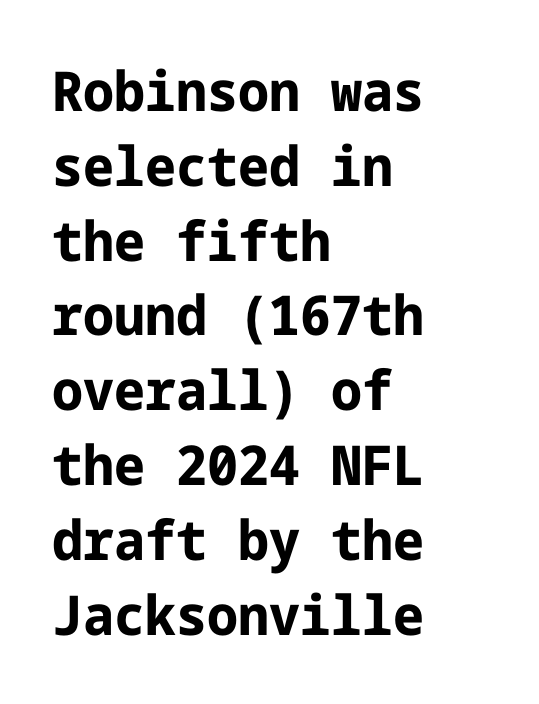
Note: no serifs on the glyphs. Is there much room between lines? A standard amount, neither cramped nor airy. Leftover space on each line is placed entirely after the last word. The gaps between neighbouring characters are ordinary and unremarkable. Every character sits straight up, as roman type does.
